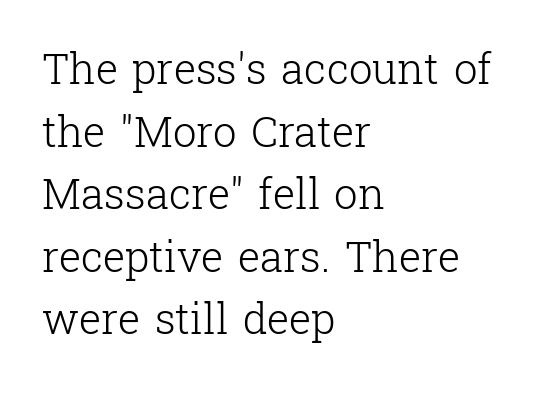
{"serif": "yes", "italic": "no", "bold": "no", "weight": "light", "width": "normal", "stroke_contrast": "low", "x_height": "medium", "monospaced": "no", "underline": "no", "align": "left", "line_spacing": "normal", "line_spacing_ratio": 1.49, "letter_spacing": "normal", "letter_spacing_em": 0.0, "glyph_px": 42}
